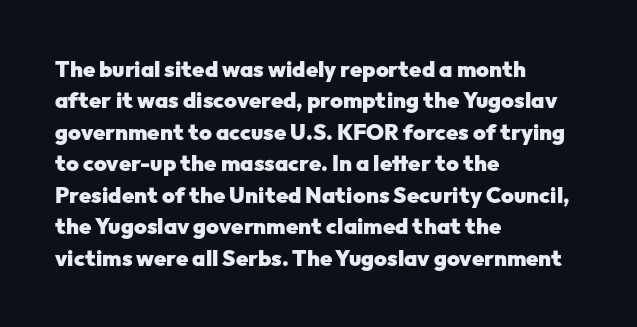
The image shows 22 px bold type, upright; set left-aligned, normal line spacing (1.43x), normal letter spacing, not underlined.
